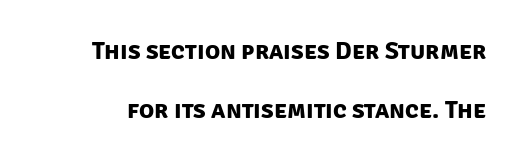
The image shows 25 px bold type; set loose line spacing (2.37x), normal letter spacing, not underlined.
